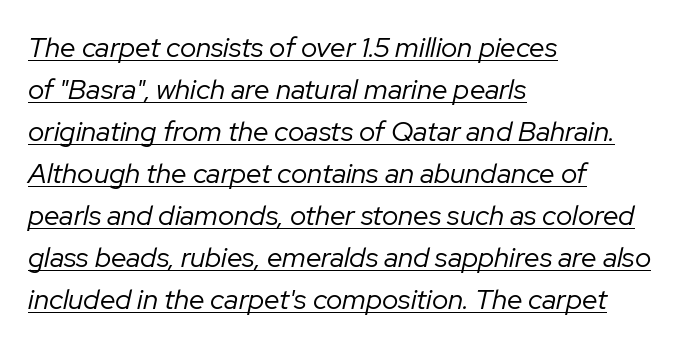
The image shows 28 px regular-weight type, italic (leaning right); set left-aligned, normal line spacing (1.5x), normal letter spacing, underlined; low stroke contrast and a medium x-height.
